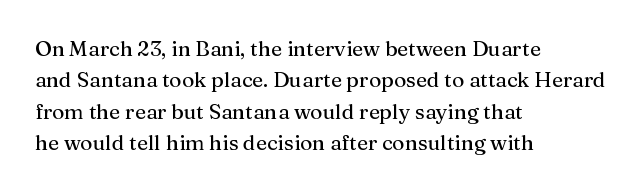
The compositor pushed each line to the left boundary. The designer left line spacing at the default. The rendering keeps characters at their native spacing. No italicization has been applied; the sample stays upright. Clear beneath every line of the passage.
